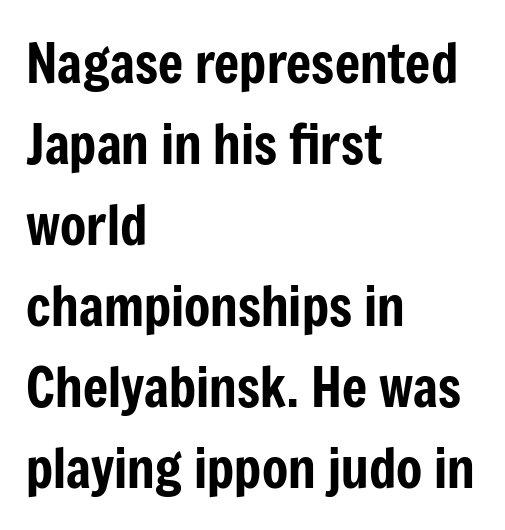
Q: Is the text italic (slanted)? A: No, it is upright.
Q: Is the typeface a serif or a sans-serif typeface? A: Sans-serif.
Q: Is the text underlined? A: No.
Q: How is the paragraph aligned? A: Left-aligned.
Q: Is the spacing between letters normal or unusually wide? A: Normal.
Q: Is the spacing between lines tight, normal or loose? A: Normal.
Q: Width (condensed, normal, or wide)? A: Condensed.
Q: Stroke contrast? A: Low.
Q: x-height? A: Medium.
Q: Monospaced? A: No.
